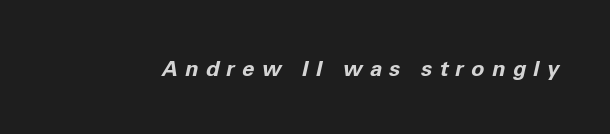
{"italic": "yes", "lean": "right", "slant_degrees": 11, "bold": "yes", "underline": "no", "letter_spacing": "wide", "letter_spacing_em": 0.33, "glyph_px": 22}
